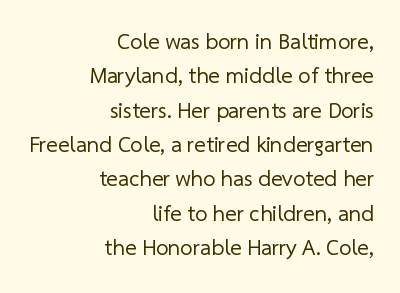
Is the letter spacing exaggerated? No — it looks like the ordinary default. If you drew a ruler down the right edge, every line would touch it. This rendering features lettering with no underline. The block of text has a typical density, with ordinary space between rows. Stroke thickness stays within the range of a standard reading face or lighter.
